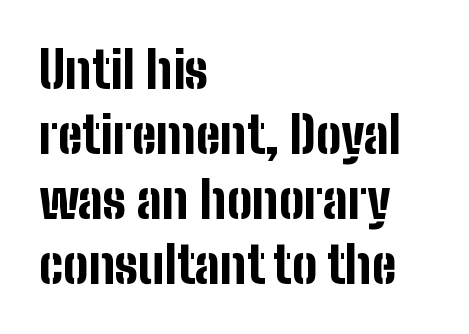
Q: Is the text bold? A: Yes.
Q: Is the text italic (slanted)? A: No, it is upright.
Q: Is the typeface a serif or a sans-serif typeface? A: Sans-serif.
Q: Is the text underlined? A: No.
Q: How is the paragraph aligned? A: Left-aligned.
Q: Is the spacing between letters normal or unusually wide? A: Normal.
Q: Is the spacing between lines tight, normal or loose? A: Normal.
Q: Width (condensed, normal, or wide)? A: Condensed.
Q: Stroke contrast? A: Low.
Q: x-height? A: Medium.
Q: Monospaced? A: No.
